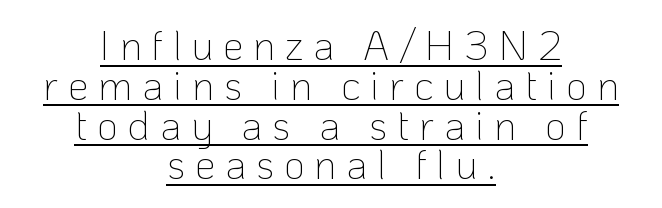
The image shows 41 px thin sans-serif type, upright; set centered, tight line spacing (0.97x), unusually wide letter spacing (+0.24 em), underlined; low stroke contrast and a medium x-height.
